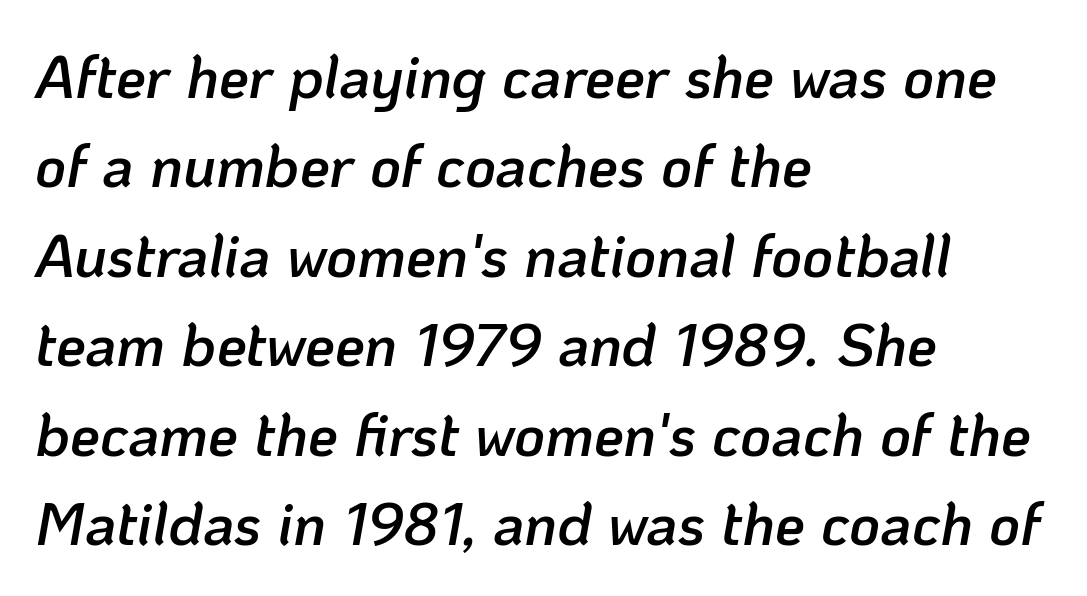
{"italic": "yes", "lean": "right", "slant_degrees": 10, "bold": "semi", "weight": "semibold", "width": "normal", "stroke_contrast": "low", "x_height": "medium", "monospaced": "no", "underline": "no", "align": "left", "line_spacing": "normal", "line_spacing_ratio": 1.49, "letter_spacing": "normal", "letter_spacing_em": 0.0, "glyph_px": 60}
